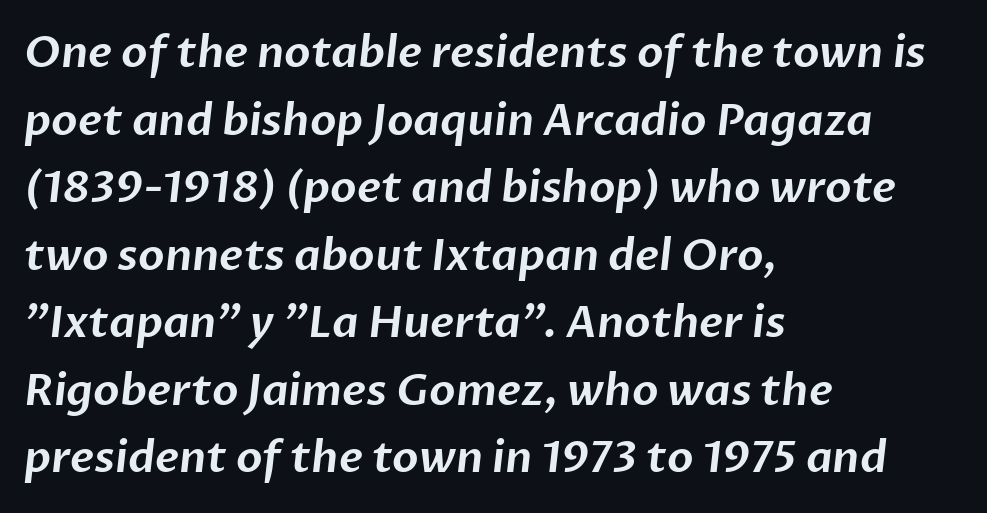
Horizontally, the lines are justified to the leading edge only. A typesetter would call this leading conventional body-copy spacing. The baseline area is clear. Spacing between characters is what you'd get straight out of the box. The passage shown is typed in a proportional face where columns would drift.
